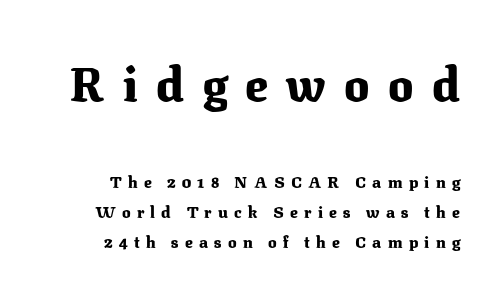
The image shows 47 px heavy serif type, upright; set line spacing 1.87x, unusually wide letter spacing (+0.39 em), not underlined; the first (top) block is 2.94x larger; medium stroke contrast and a medium x-height.
